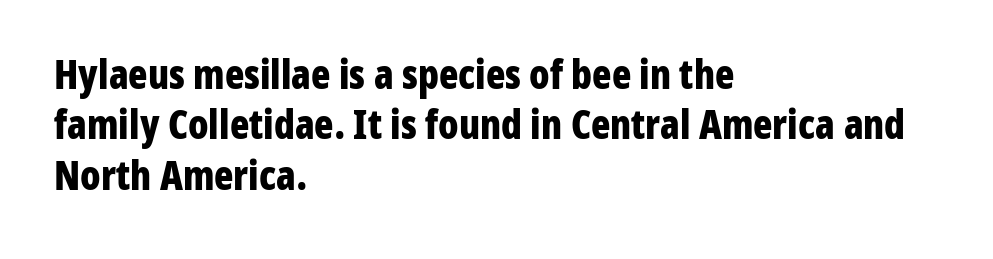
The image shows 40 px bold, condensed sans-serif type, upright; set left-aligned, normal line spacing (1.26x), normal letter spacing, not underlined; low stroke contrast and a medium x-height.
